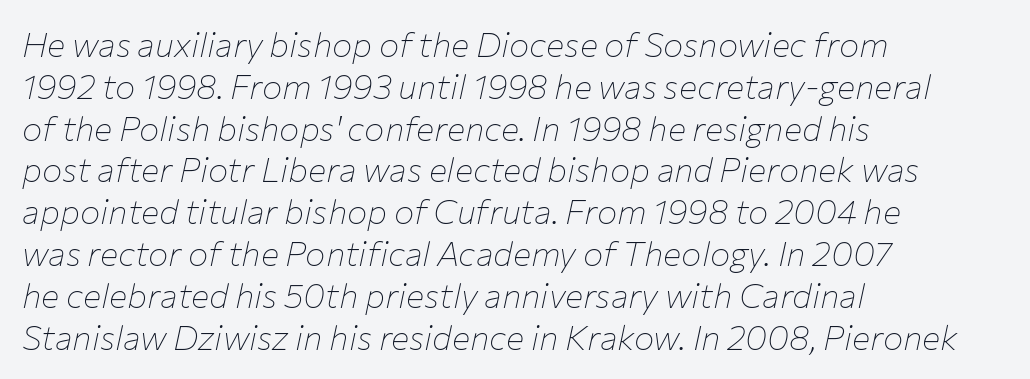
The image shows 34 px thin type, italic (leaning right); set left-aligned, line spacing 1.23x, normal letter spacing, not underlined; low stroke contrast and a medium x-height.
